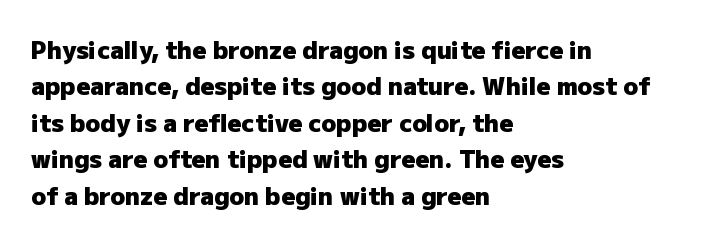
The designer left line spacing at the default. The horizontal fit of the characters is conventional and even. The specimen reads as upright at a glance. The passage shown is not underscored anywhere. The letters are bold, with thick, heavy strokes.
